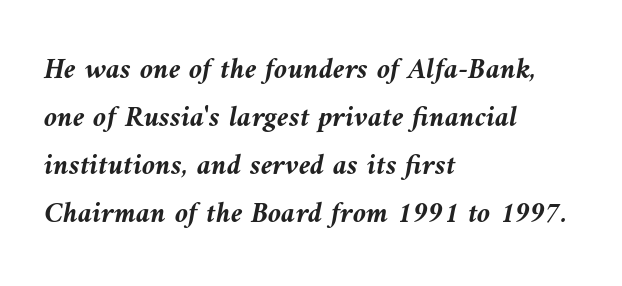
{"italic": "yes", "lean": "left", "slant_degrees": 9, "bold": "yes", "weight": "semibold", "width": "normal", "stroke_contrast": "medium", "x_height": "medium", "monospaced": "no", "underline": "no", "align": "left", "line_spacing": "normal", "line_spacing_ratio": 1.6, "letter_spacing": "normal", "letter_spacing_em": 0.0, "glyph_px": 30}
